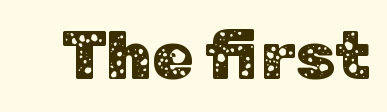
{"serif": "no", "italic": "no", "width": "normal", "stroke_contrast": "low", "x_height": "medium", "monospaced": "no", "underline": "no", "letter_spacing": "normal", "letter_spacing_em": 0.0, "glyph_px": 67}
